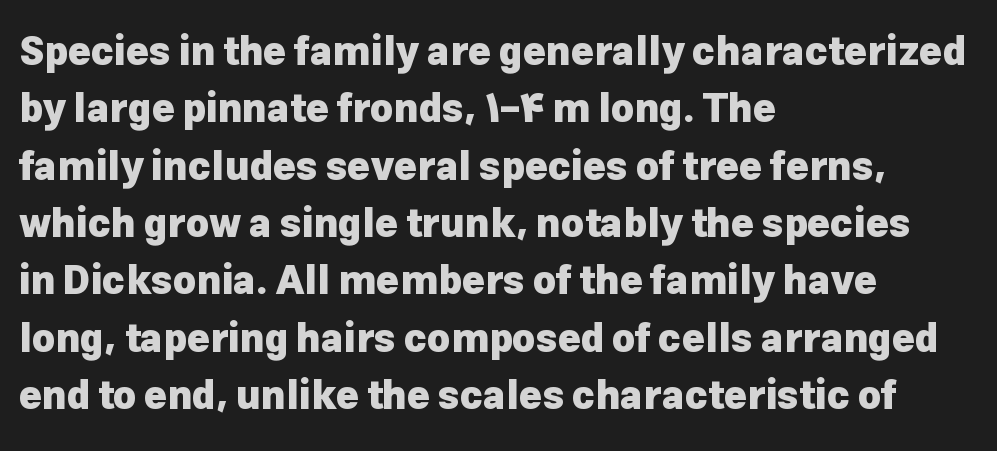
Q: Is the text bold? A: Yes.
Q: Is the text italic (slanted)? A: No, it is upright.
Q: Is the typeface a serif or a sans-serif typeface? A: Sans-serif.
Q: Is the text underlined? A: No.
Q: How is the paragraph aligned? A: Left-aligned.
Q: Is the spacing between letters normal or unusually wide? A: Normal.
Q: Is the spacing between lines tight, normal or loose? A: Normal.
Q: Width (condensed, normal, or wide)? A: Normal.
Q: Stroke contrast? A: Low.
Q: x-height? A: Medium.
Q: Monospaced? A: No.
